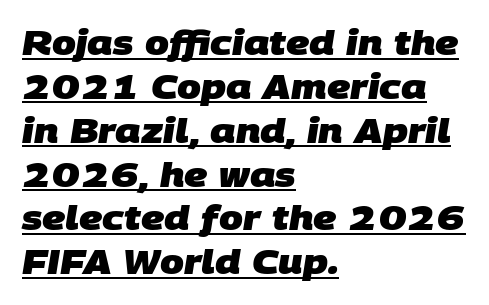
The image shows 34 px heavy sans-serif type; set left-aligned, normal line spacing (1.29x), normal letter spacing, underlined; low stroke contrast and a large x-height.
